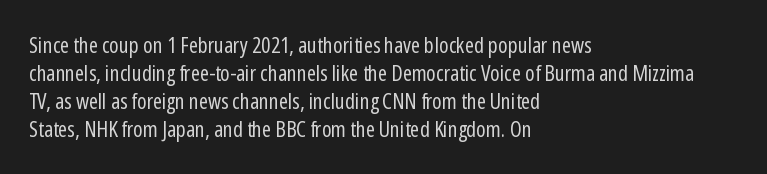
{"italic": "no", "bold": "no", "underline": "no", "align": "left", "line_spacing": "normal", "line_spacing_ratio": 1.28, "letter_spacing": "normal", "letter_spacing_em": 0.0, "glyph_px": 22}
